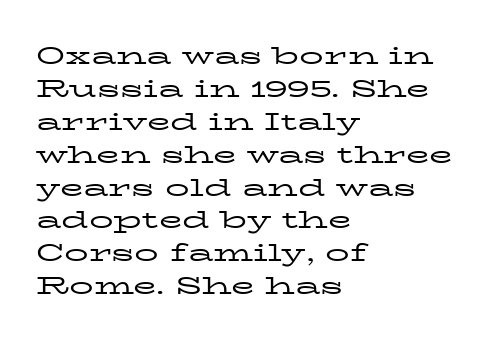
{"italic": "no", "bold": "no", "underline": "no", "align": "left", "line_spacing": "normal", "line_spacing_ratio": 1.37, "letter_spacing": "normal", "letter_spacing_em": 0.0, "glyph_px": 24}
